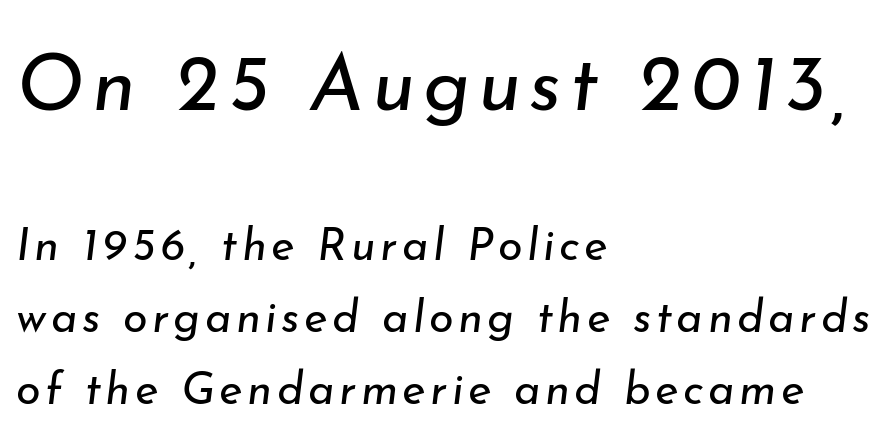
The image shows 79 px regular-weight type, italic (leaning right); set left-aligned, normal line spacing (1.6x), not underlined; the first (top) block is 1.76x larger; low stroke contrast and a small x-height.
